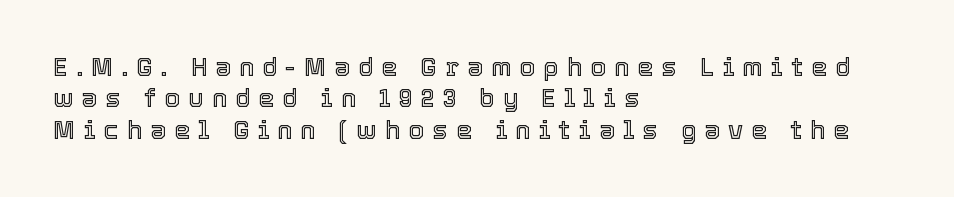
Q: Is the text italic (slanted)? A: No, it is upright.
Q: Is the text underlined? A: No.
Q: How is the paragraph aligned? A: Left-aligned.
Q: Is the spacing between letters normal or unusually wide? A: Unusually wide.
Q: Is the spacing between lines tight, normal or loose? A: Normal.
